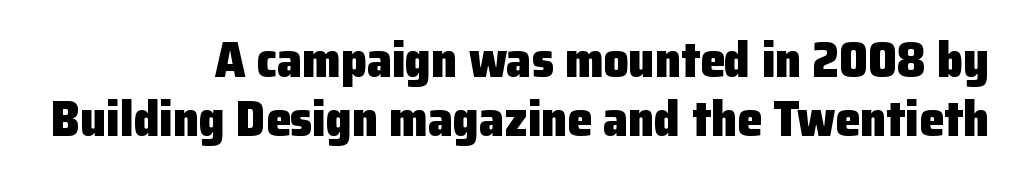
The lines are quadded right. Posture: upright roman. Check the space under the baseline: it is left empty. You could call the tracking neutral — neither tight nor loose. Heft: maximum for text — a bold.
